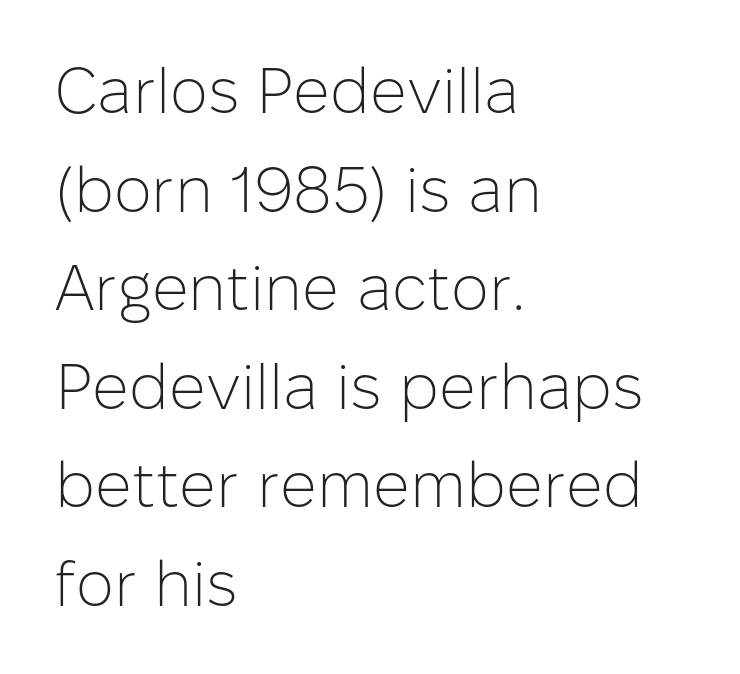
The image shows 64 px light sans-serif type, upright; set left-aligned, normal line spacing (1.54x), normal letter spacing, not underlined; low stroke contrast and a medium x-height.
